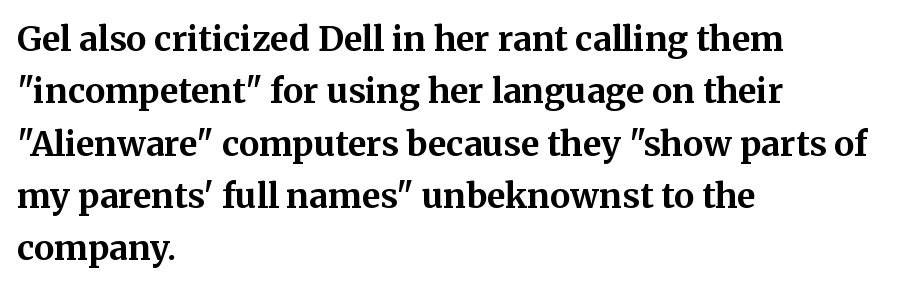
{"serif": "yes", "italic": "no", "bold": "yes", "weight": "bold", "width": "normal", "stroke_contrast": "medium", "x_height": "medium", "monospaced": "no", "underline": "no", "align": "left", "line_spacing": "normal", "line_spacing_ratio": 1.54, "letter_spacing": "normal", "letter_spacing_em": 0.0, "glyph_px": 34}
